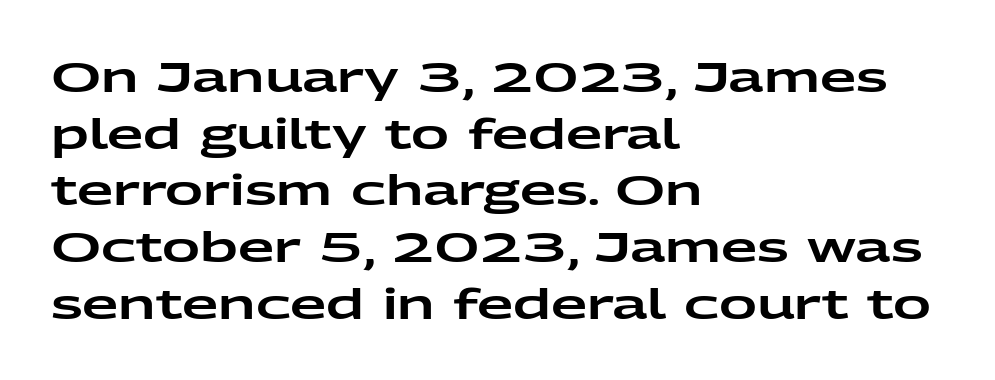
In terms of letterspacing, this is plain default setting. These lines are rendered in a variable-pitch font. This rendering features lettering with no underline. The vertical gap from one line to the next is medium. Characters remain perfectly vertical along every line. The text block is weighted toward the left margin, trailing off unevenly rightward.
